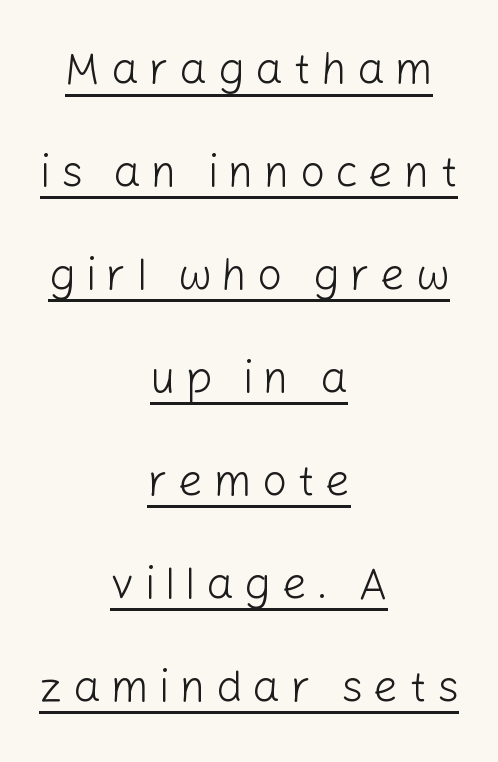
{"serif": "no", "italic": "no", "bold": "no", "weight": "light", "width": "normal", "stroke_contrast": "low", "x_height": "medium", "monospaced": "no", "underline": "yes", "align": "center", "line_spacing": "loose", "line_spacing_ratio": 2.34, "letter_spacing": "wide", "letter_spacing_em": 0.23, "glyph_px": 44}
